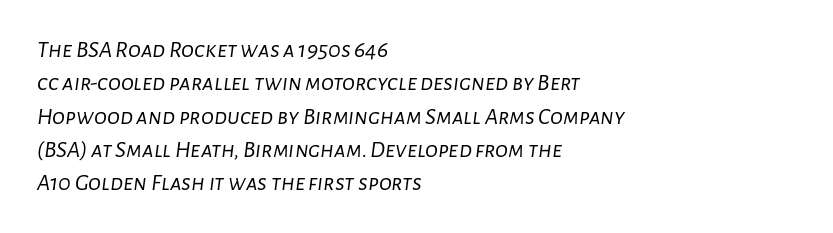
{"italic": "yes", "lean": "right", "slant_degrees": 7, "bold": "no", "underline": "no", "align": "left", "line_spacing": "normal", "line_spacing_ratio": 1.39, "letter_spacing": "normal", "letter_spacing_em": 0.0, "glyph_px": 24}
